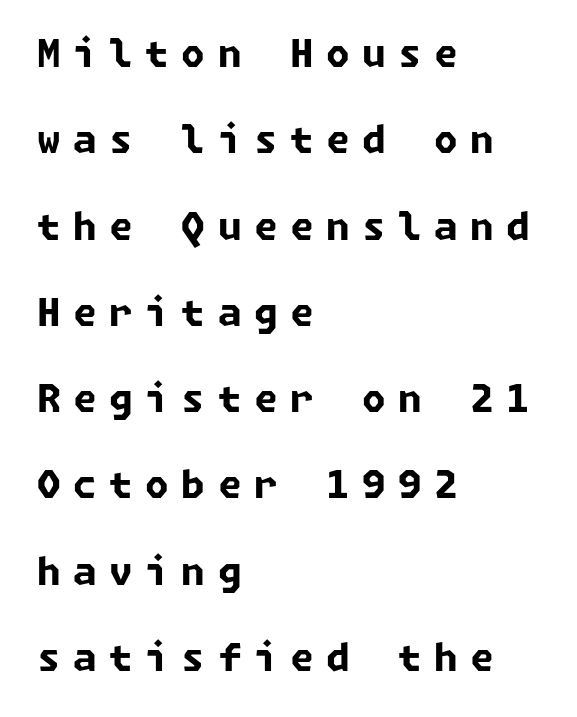
The image shows 38 px bold sans-serif type; set left-aligned, loose line spacing (2.27x), unusually wide letter spacing (+0.33 em), not underlined; low stroke contrast and a medium x-height.
